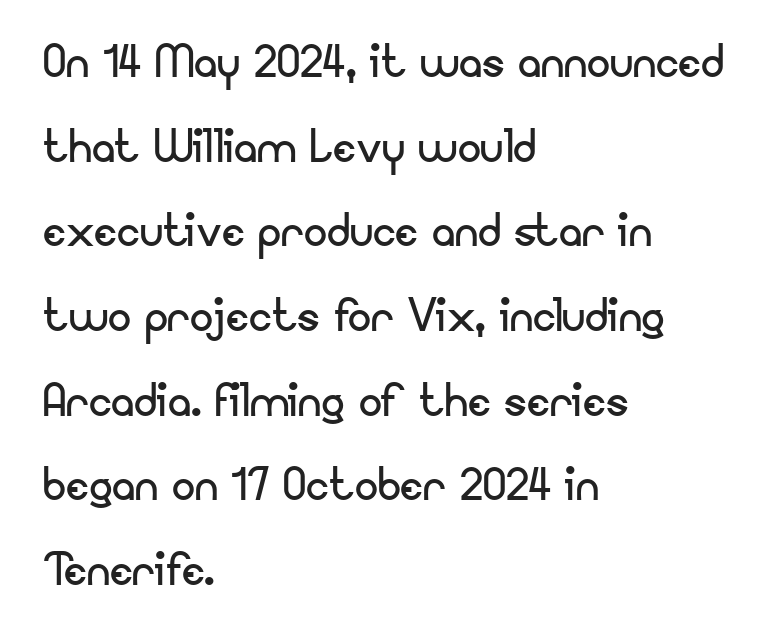
Q: Is the text bold? A: No.
Q: Is the text italic (slanted)? A: No, it is upright.
Q: Is the typeface a serif or a sans-serif typeface? A: Sans-serif.
Q: Is the text underlined? A: No.
Q: How is the paragraph aligned? A: Left-aligned.
Q: Is the spacing between letters normal or unusually wide? A: Normal.
Q: Is the spacing between lines tight, normal or loose? A: Normal.
Q: Width (condensed, normal, or wide)? A: Normal.
Q: Stroke contrast? A: Low.
Q: x-height? A: Small.
Q: Monospaced? A: No.
